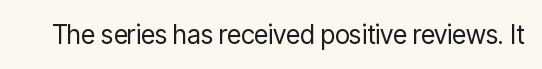
The image shows 26 px text type, upright; set normal letter spacing, not underlined.
